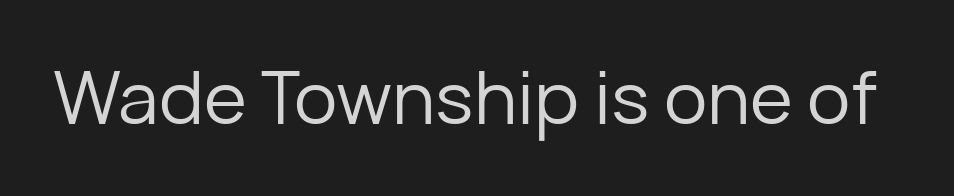
The image shows 73 px regular-weight sans-serif type, upright; set normal letter spacing, not underlined; low stroke contrast and a medium x-height.
